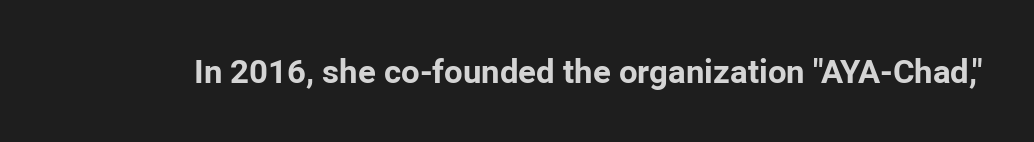
Q: Is the text bold? A: Yes.
Q: Is the text italic (slanted)? A: No, it is upright.
Q: Is the typeface a serif or a sans-serif typeface? A: Sans-serif.
Q: Is the text underlined? A: No.
Q: Is the spacing between letters normal or unusually wide? A: Normal.
Q: Width (condensed, normal, or wide)? A: Normal.
Q: Stroke contrast? A: Low.
Q: x-height? A: Medium.
Q: Monospaced? A: No.
